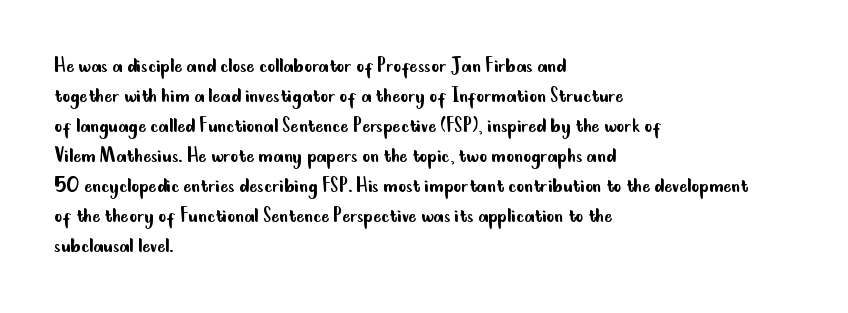
Honestly, there is no underline to notice here at all. The font's upright variant was chosen for this text. Horizontally, the lines are justified to the leading edge only. Bold? No — there's no thickening of the strokes.
